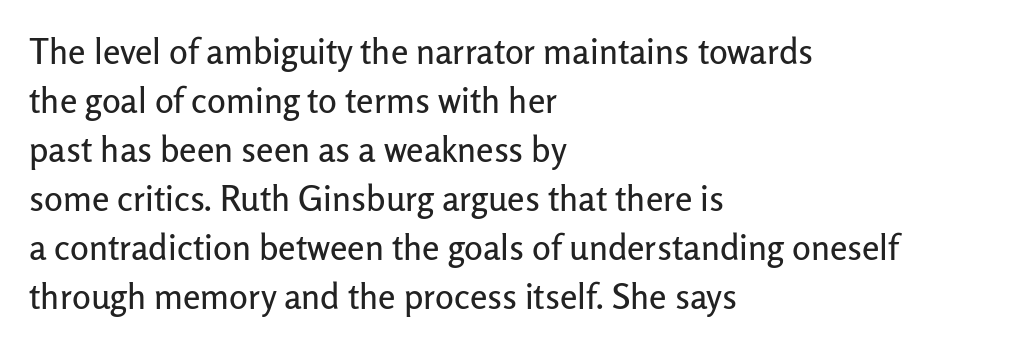
{"serif": "no", "italic": "no", "width": "normal", "stroke_contrast": "low", "x_height": "medium", "monospaced": "no", "underline": "no", "align": "left", "line_spacing": "normal", "line_spacing_ratio": 1.4, "letter_spacing": "normal", "letter_spacing_em": 0.0, "glyph_px": 35}
